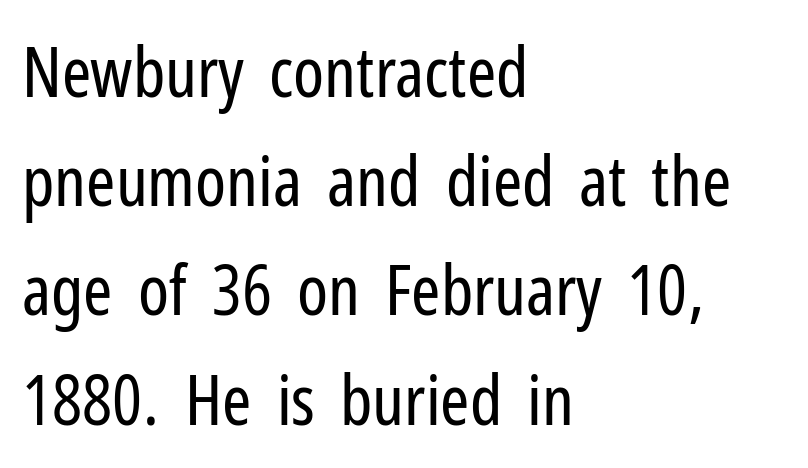
Q: Is the text bold? A: No.
Q: Is the text italic (slanted)? A: No, it is upright.
Q: Is the typeface a serif or a sans-serif typeface? A: Sans-serif.
Q: Is the text underlined? A: No.
Q: How is the paragraph aligned? A: Left-aligned.
Q: Is the spacing between letters normal or unusually wide? A: Normal.
Q: Is the spacing between lines tight, normal or loose? A: Normal.
Q: Width (condensed, normal, or wide)? A: Condensed.
Q: Stroke contrast? A: Low.
Q: x-height? A: Medium.
Q: Monospaced? A: No.
